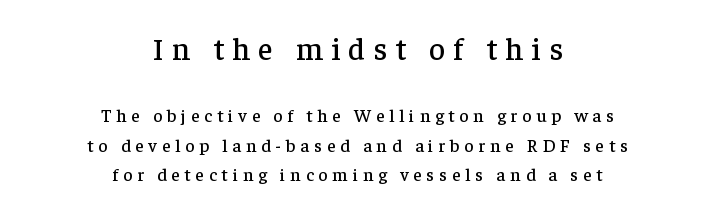
Q: Is the text italic (slanted)? A: No, it is upright.
Q: Is the typeface a serif or a sans-serif typeface? A: Serif.
Q: Is the text underlined? A: No.
Q: How is the paragraph aligned? A: Centered.
Q: Is the spacing between letters normal or unusually wide? A: Unusually wide.
Q: Is the spacing between lines tight, normal or loose? A: Normal.
Q: Which block of text is set in a larger size, the first (top) or the second (bottom)? A: The first (top) one.
Q: Width (condensed, normal, or wide)? A: Normal.
Q: Stroke contrast? A: Low.
Q: x-height? A: Medium.
Q: Monospaced? A: No.
